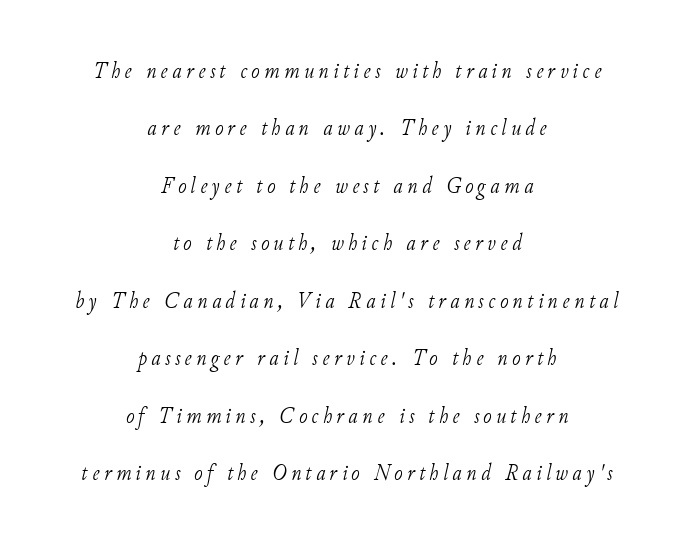
The passage is arranged like a title page — every line centered. Italic? Definitely — the glyphs are oblique. Whoever set this chose breathing room over compactness in the vertical rhythm. The foot of each line stays bare and open.
